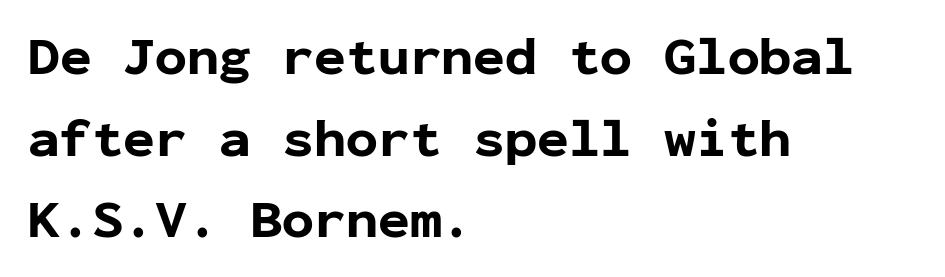
{"serif": "no", "italic": "no", "bold": "yes", "weight": "bold", "width": "normal", "stroke_contrast": "low", "x_height": "medium", "monospaced": "yes", "underline": "no", "align": "left", "line_spacing": "normal", "line_spacing_ratio": 1.54, "letter_spacing": "normal", "letter_spacing_em": 0.0, "glyph_px": 53}
